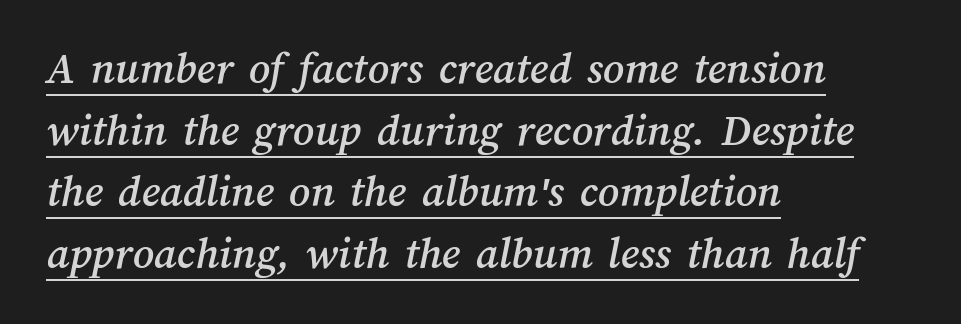
Q: Is the text underlined? A: Yes.
Q: How is the paragraph aligned? A: Left-aligned.
Q: Is the spacing between letters normal or unusually wide? A: Normal.
Q: Is the spacing between lines tight, normal or loose? A: Normal.
Q: Width (condensed, normal, or wide)? A: Normal.
Q: Stroke contrast? A: Medium.
Q: x-height? A: Medium.
Q: Monospaced? A: No.
